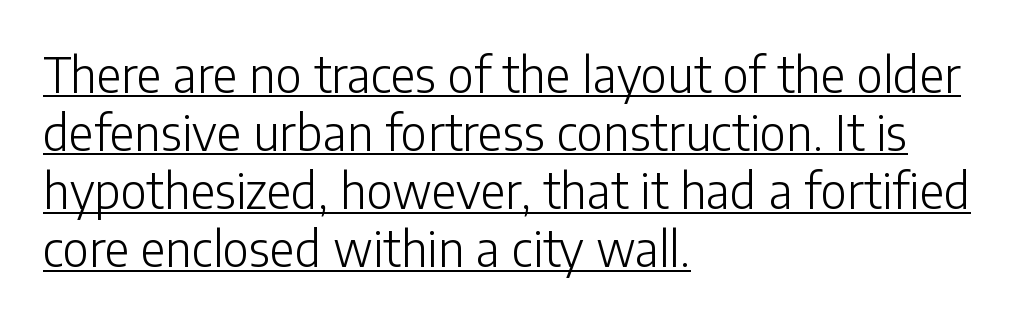
The image shows 48 px light sans-serif type, upright; set left-aligned, line spacing 1.21x, normal letter spacing, underlined; low stroke contrast and a medium x-height.
